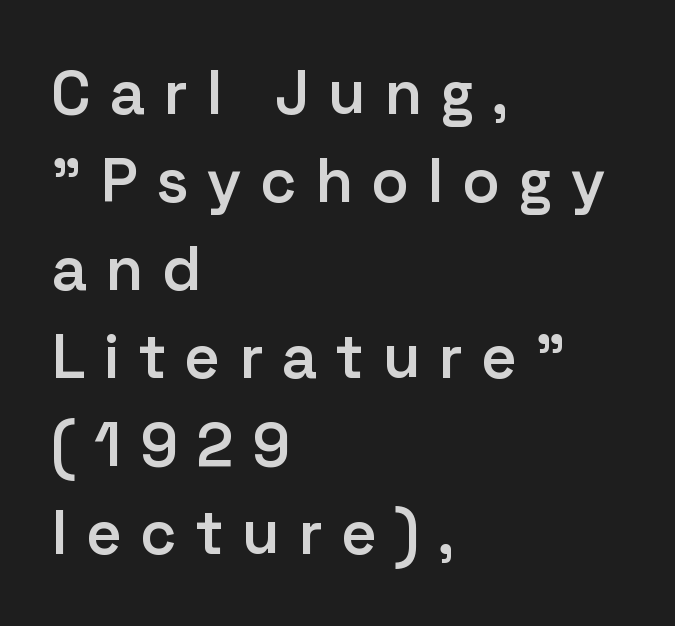
The image shows 62 px semibold sans-serif type, upright; set left-aligned, normal line spacing (1.42x), unusually wide letter spacing (+0.32 em), not underlined; low stroke contrast and a medium x-height.
